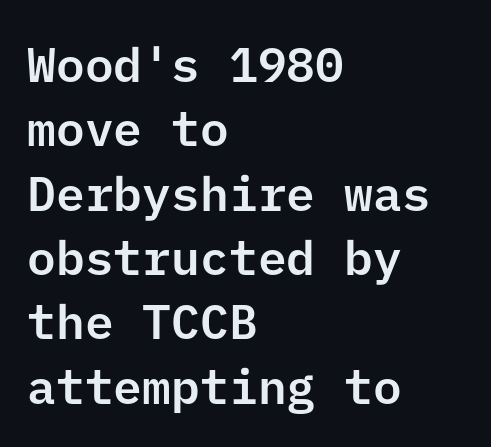
The image shows 48 px sans-serif type, upright; set left-aligned, normal line spacing (1.34x), normal letter spacing, not underlined; low stroke contrast and a medium x-height.
